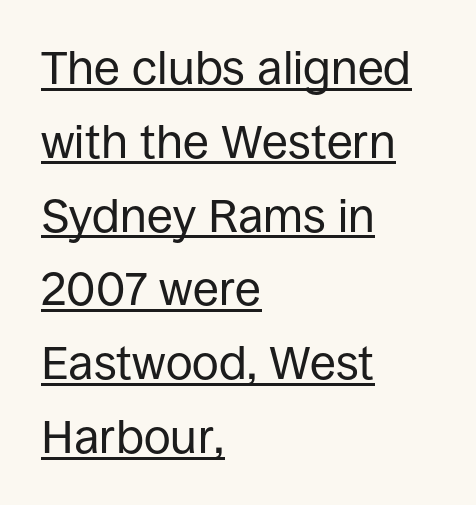
{"serif": "no", "italic": "no", "bold": "no", "weight": "regular", "width": "normal", "stroke_contrast": "low", "x_height": "large", "monospaced": "no", "underline": "yes", "align": "left", "line_spacing": "normal", "line_spacing_ratio": 1.57, "letter_spacing": "normal", "letter_spacing_em": 0.0, "glyph_px": 47}
